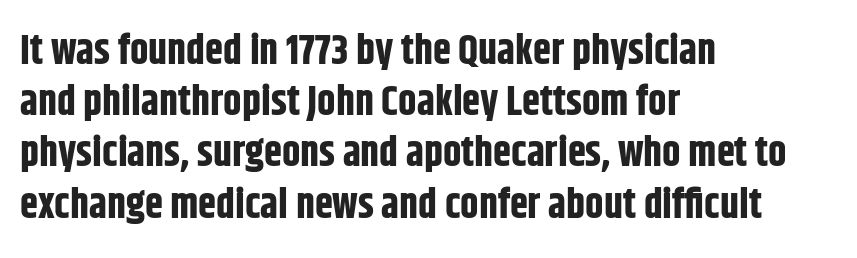
The image shows 41 px bold, condensed sans-serif type, upright; set left-aligned, normal line spacing (1.25x), normal letter spacing, not underlined; low stroke contrast and a large x-height.
